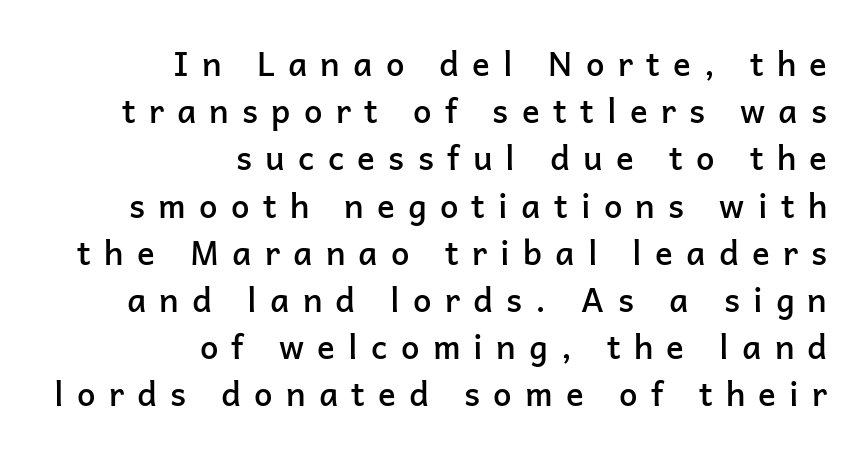
{"serif": "no", "italic": "no", "bold": "semi", "weight": "semibold", "width": "normal", "stroke_contrast": "low", "x_height": "medium", "monospaced": "no", "underline": "no", "align": "right", "line_spacing": "normal", "line_spacing_ratio": 1.43, "letter_spacing": "wide", "letter_spacing_em": 0.4, "glyph_px": 33}
